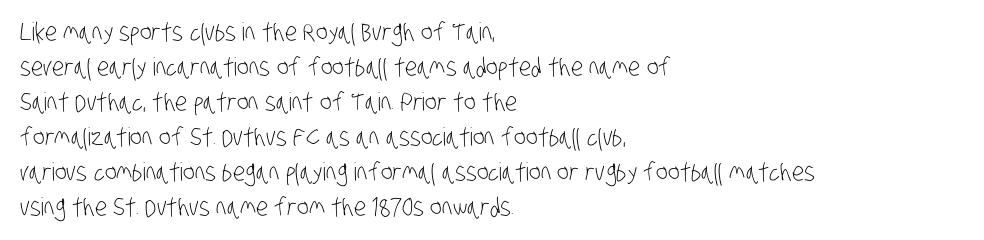
Q: Is the text bold? A: No.
Q: Is the text underlined? A: No.
Q: How is the paragraph aligned? A: Left-aligned.
Q: Is the spacing between letters normal or unusually wide? A: Normal.
Q: Is the spacing between lines tight, normal or loose? A: Normal.
